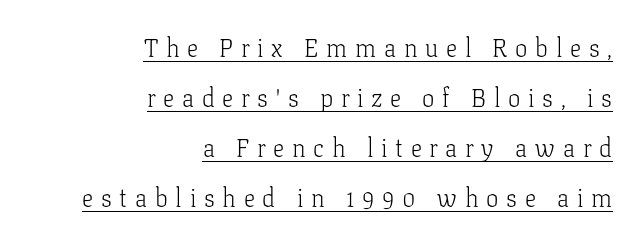
{"italic": "no", "bold": "no", "underline": "yes", "align": "right", "line_spacing": "loose", "line_spacing_ratio": 2.0, "letter_spacing": "wide", "letter_spacing_em": 0.31, "glyph_px": 25}
